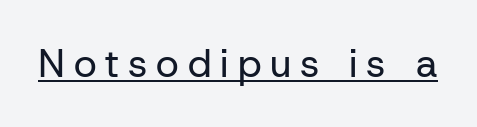
The image shows 39 px regular-weight sans-serif type, upright; set unusually wide letter spacing (+0.23 em), underlined; low stroke contrast and a medium x-height.
